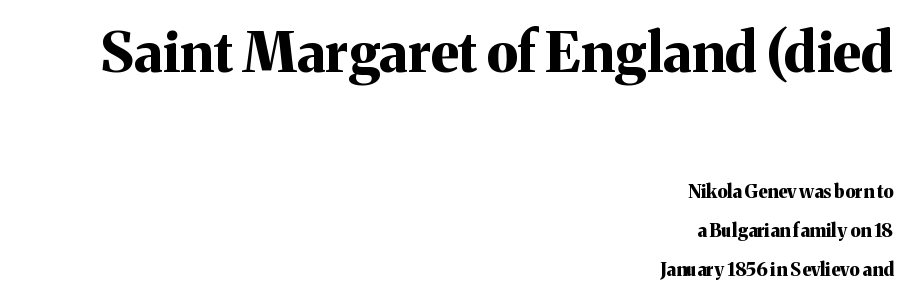
Q: Is the text bold? A: Yes.
Q: Is the text italic (slanted)? A: No, it is upright.
Q: Is the typeface a serif or a sans-serif typeface? A: Serif.
Q: Is the text underlined? A: No.
Q: How is the paragraph aligned? A: Right-aligned.
Q: Is the spacing between letters normal or unusually wide? A: Normal.
Q: Is the spacing between lines tight, normal or loose? A: Loose.
Q: Which block of text is set in a larger size, the first (top) or the second (bottom)? A: The first (top) one.
Q: Width (condensed, normal, or wide)? A: Normal.
Q: Stroke contrast? A: Medium.
Q: x-height? A: Medium.
Q: Monospaced? A: No.
